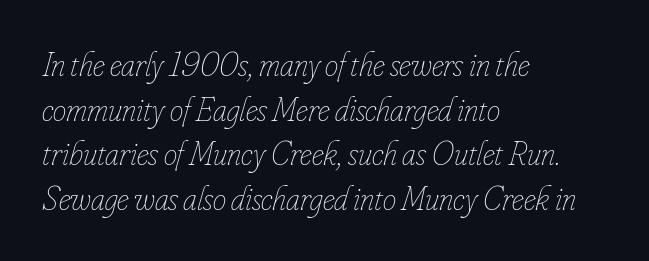
Q: Is the text bold? A: No.
Q: Is the text italic (slanted)? A: Yes, it leans right by about 16 degrees.
Q: Is the text underlined? A: No.
Q: How is the paragraph aligned? A: Left-aligned.
Q: Is the spacing between letters normal or unusually wide? A: Normal.
Q: Is the spacing between lines tight, normal or loose? A: Normal.
Q: Width (condensed, normal, or wide)? A: Condensed.
Q: Stroke contrast? A: Low.
Q: x-height? A: Small.
Q: Monospaced? A: No.
